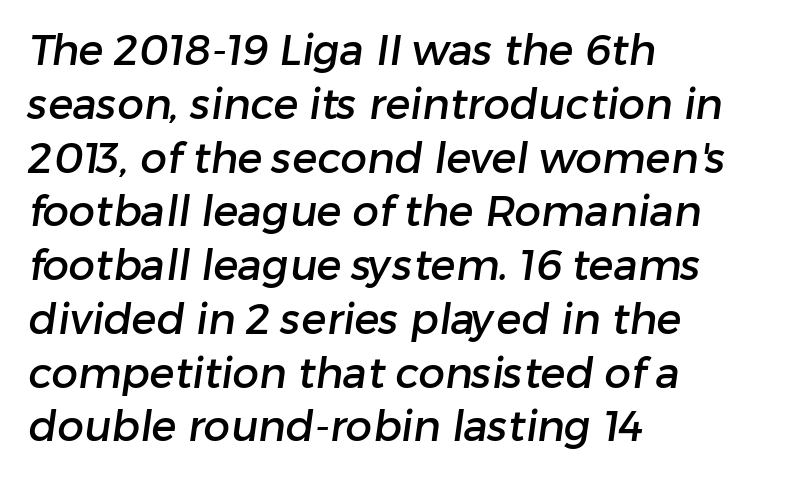
Q: Is the typeface a serif or a sans-serif typeface? A: Sans-serif.
Q: Is the text underlined? A: No.
Q: How is the paragraph aligned? A: Left-aligned.
Q: Is the spacing between letters normal or unusually wide? A: Normal.
Q: Is the spacing between lines tight, normal or loose? A: Normal.
Q: Width (condensed, normal, or wide)? A: Normal.
Q: Stroke contrast? A: Low.
Q: x-height? A: Medium.
Q: Monospaced? A: No.
